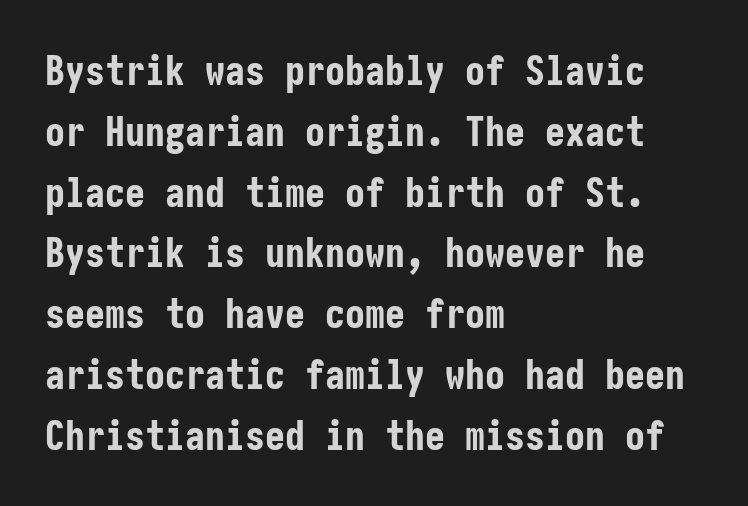
Q: Is the text bold? A: Yes.
Q: Is the text italic (slanted)? A: No, it is upright.
Q: Is the typeface a serif or a sans-serif typeface? A: Sans-serif.
Q: Is the text underlined? A: No.
Q: How is the paragraph aligned? A: Left-aligned.
Q: Is the spacing between letters normal or unusually wide? A: Normal.
Q: Is the spacing between lines tight, normal or loose? A: Normal.
Q: Width (condensed, normal, or wide)? A: Condensed.
Q: Stroke contrast? A: Low.
Q: x-height? A: Medium.
